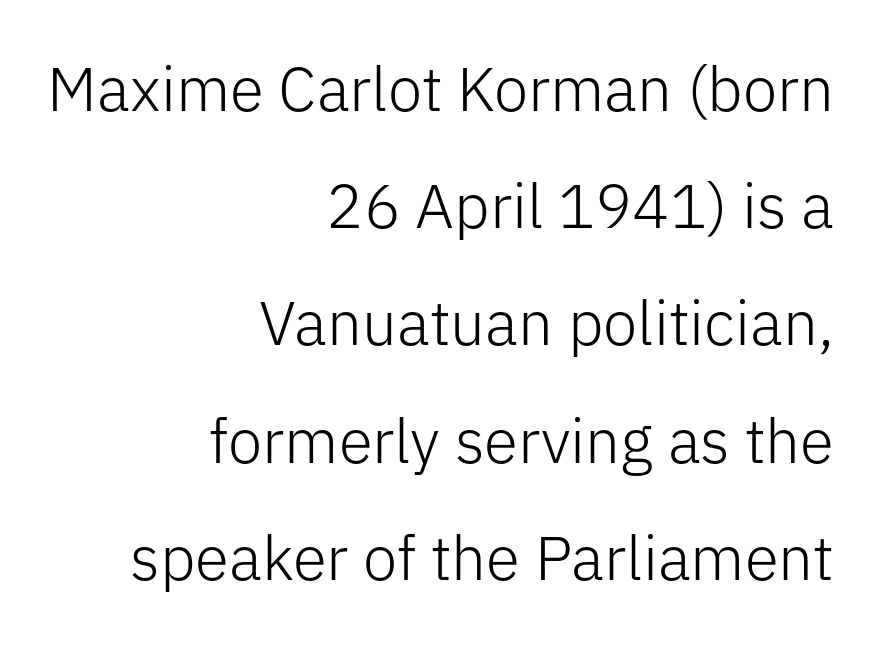
Q: Is the text bold? A: No.
Q: Is the text italic (slanted)? A: No, it is upright.
Q: Is the typeface a serif or a sans-serif typeface? A: Sans-serif.
Q: Is the text underlined? A: No.
Q: How is the paragraph aligned? A: Right-aligned.
Q: Is the spacing between letters normal or unusually wide? A: Normal.
Q: Width (condensed, normal, or wide)? A: Normal.
Q: Stroke contrast? A: Low.
Q: x-height? A: Medium.
Q: Monospaced? A: No.
